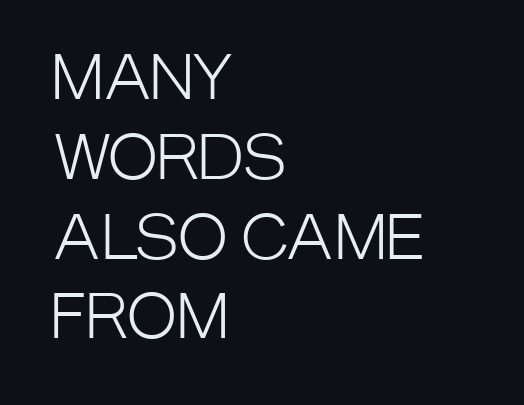
{"serif": "no", "italic": "no", "bold": "no", "weight": "light", "width": "condensed", "stroke_contrast": "low", "x_height": "large", "monospaced": "no", "underline": "no", "align": "left", "line_spacing": "normal", "line_spacing_ratio": 1.33, "letter_spacing": "normal", "letter_spacing_em": 0.0, "glyph_px": 60}
